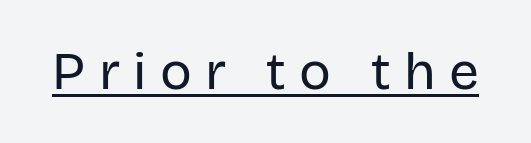
{"serif": "no", "italic": "no", "bold": "no", "weight": "regular", "width": "normal", "stroke_contrast": "low", "x_height": "large", "monospaced": "no", "underline": "yes", "letter_spacing": "wide", "letter_spacing_em": 0.25, "glyph_px": 53}
